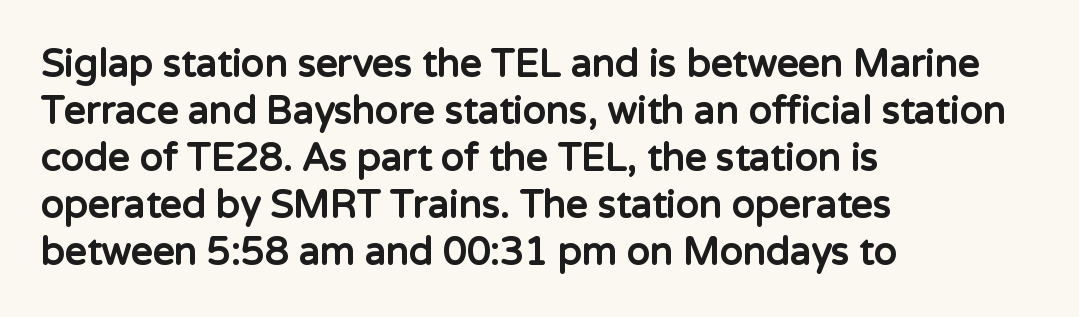
The image shows 38 px bold sans-serif type, upright; set left-aligned, line spacing 1.24x, normal letter spacing, not underlined; low stroke contrast and a medium x-height.
